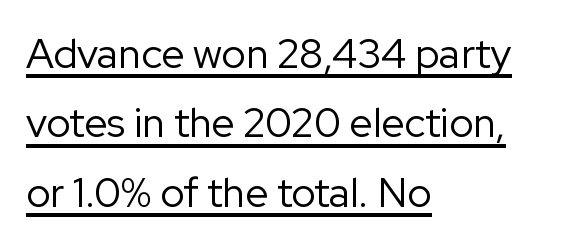
These lines are set flush left with a ragged right edge. This rendering employs a face without finishing strokes, i.e., a sans-serif. Every character sits straight up, as roman type does. Here the designer chose a conventional face with non-uniform glyph widths. The specimen includes a rule beneath the text block's lines. Students, note that the glyphs here touch the page at normal intervals.
